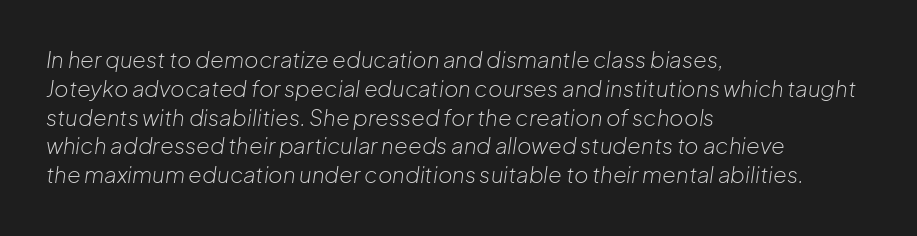
{"italic": "yes", "lean": "right", "slant_degrees": 8, "bold": "no", "underline": "no", "align": "left", "line_spacing": "normal", "line_spacing_ratio": 1.31, "letter_spacing": "normal", "letter_spacing_em": 0.0, "glyph_px": 22}
